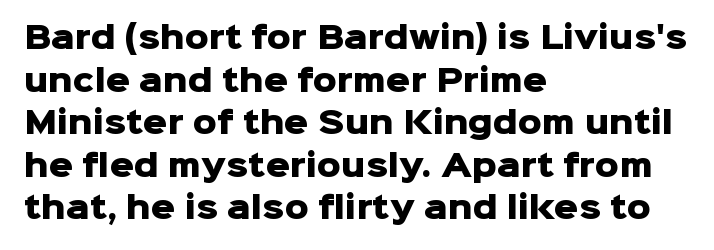
{"serif": "no", "italic": "no", "bold": "yes", "weight": "heavy", "width": "normal", "stroke_contrast": "low", "x_height": "medium", "monospaced": "no", "underline": "no", "align": "left", "line_spacing": "normal", "line_spacing_ratio": 1.42, "letter_spacing": "normal", "letter_spacing_em": 0.0, "glyph_px": 30}
